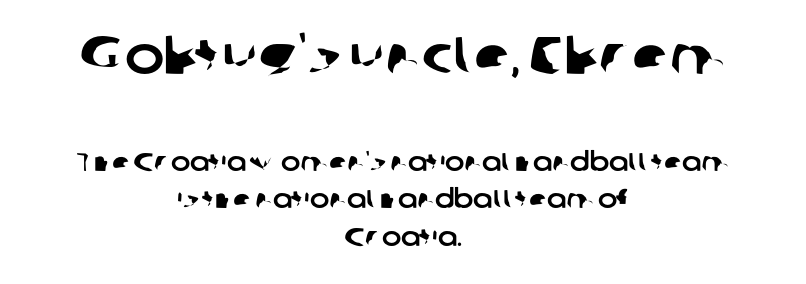
{"serif": "no", "width": "normal", "stroke_contrast": "low", "x_height": "medium", "monospaced": "no", "underline": "no", "align": "center", "line_spacing": "normal", "line_spacing_ratio": 1.43, "letter_spacing": "normal", "letter_spacing_em": 0.0, "larger_block": "first", "size_ratio": 2.04, "glyph_px": 53}
